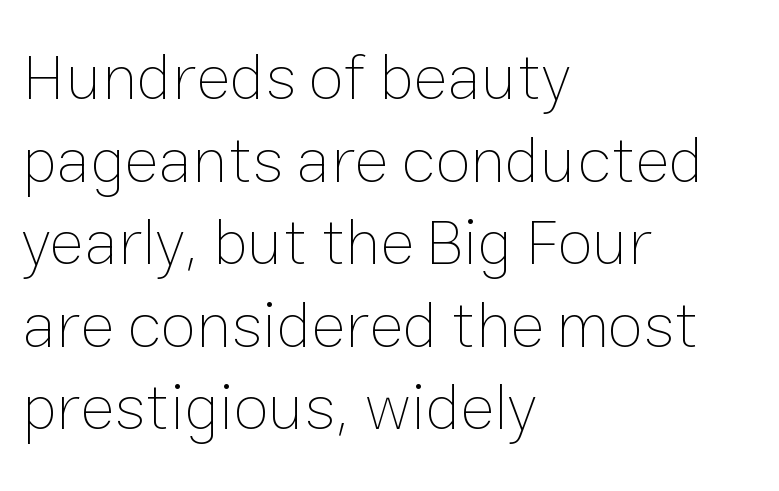
The passage shown is not underscored anywhere. Stem width sits at or under what a default text font uses. The rag falls on the right side of this text block. A typesetter would call this proportional, since set widths differ per character.
